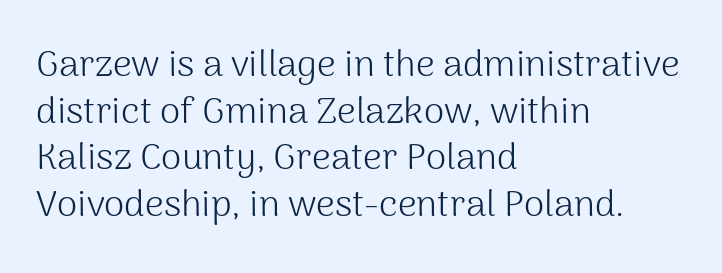
The image shows 37 px light sans-serif type, upright; set left-aligned, normal line spacing (1.26x), normal letter spacing, not underlined; medium stroke contrast and a medium x-height.
